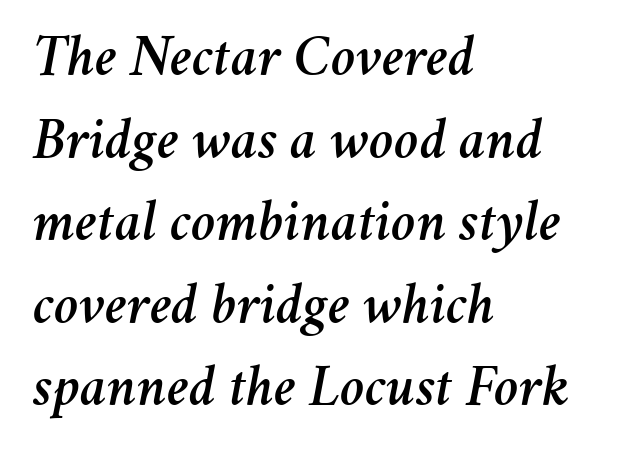
The image shows 59 px text type, italic (leaning right); set left-aligned, normal line spacing (1.4x), normal letter spacing, not underlined; medium stroke contrast and a medium x-height.
